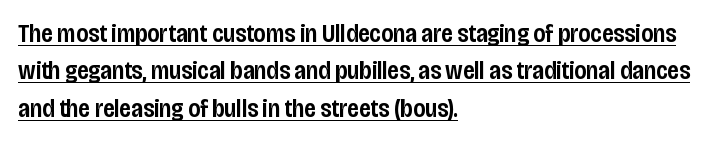
The line-height multiplier appears to be the usual default. No italicization has been applied; the sample stays upright. Compared with an ordinary text face, these strokes are moderately heavier — a semibold. The letters sit at their default tracking, neither squeezed nor spread.
